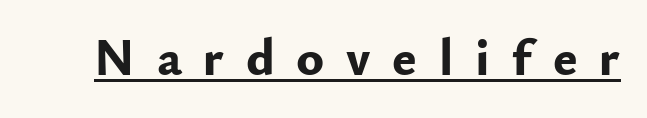
The image shows 52 px bold sans-serif type, upright; set unusually wide letter spacing (+0.42 em), underlined; low stroke contrast and a small x-height.
